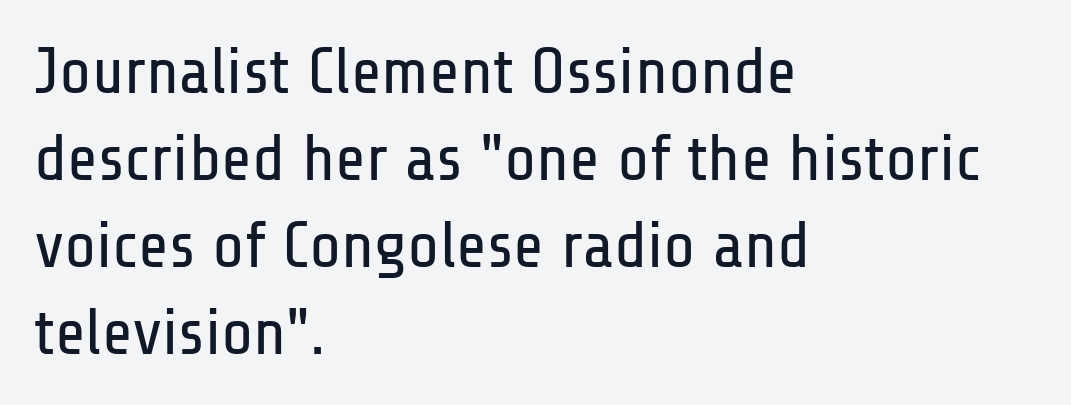
The image shows 66 px regular-weight, condensed sans-serif type, upright; set left-aligned, normal line spacing (1.32x), normal letter spacing, not underlined; low stroke contrast and a medium x-height.
